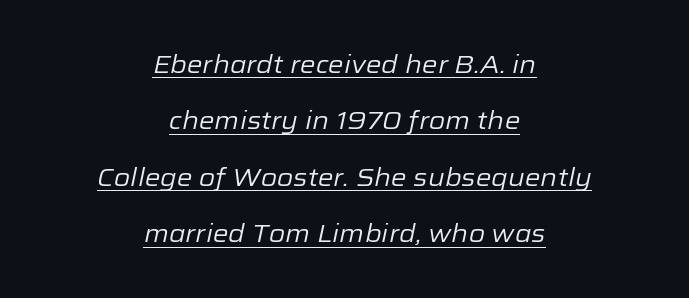
The image shows 25 px text type, italic (leaning right); set centered, loose line spacing (2.26x), normal letter spacing, underlined.
